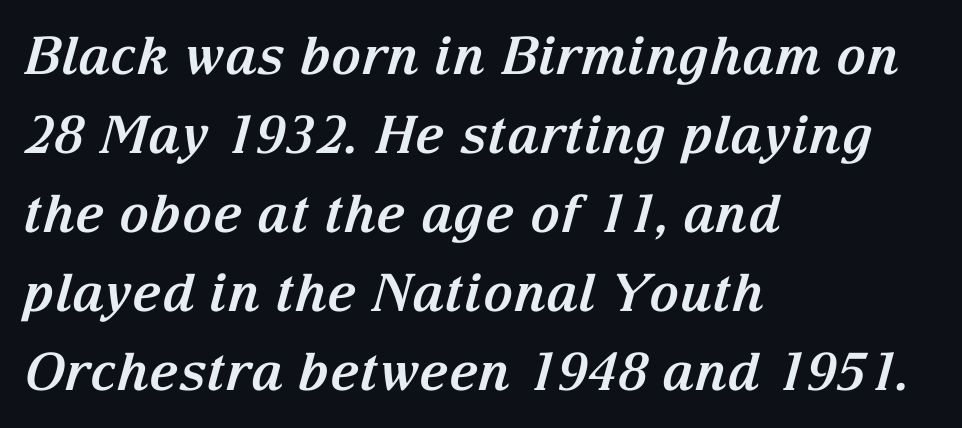
Q: Is the text bold? A: Yes.
Q: Is the text italic (slanted)? A: Yes, it leans right by about 15 degrees.
Q: Is the typeface a serif or a sans-serif typeface? A: Serif.
Q: Is the text underlined? A: No.
Q: How is the paragraph aligned? A: Left-aligned.
Q: Is the spacing between letters normal or unusually wide? A: Normal.
Q: Is the spacing between lines tight, normal or loose? A: Normal.
Q: Width (condensed, normal, or wide)? A: Normal.
Q: Stroke contrast? A: Medium.
Q: x-height? A: Medium.
Q: Monospaced? A: No.
